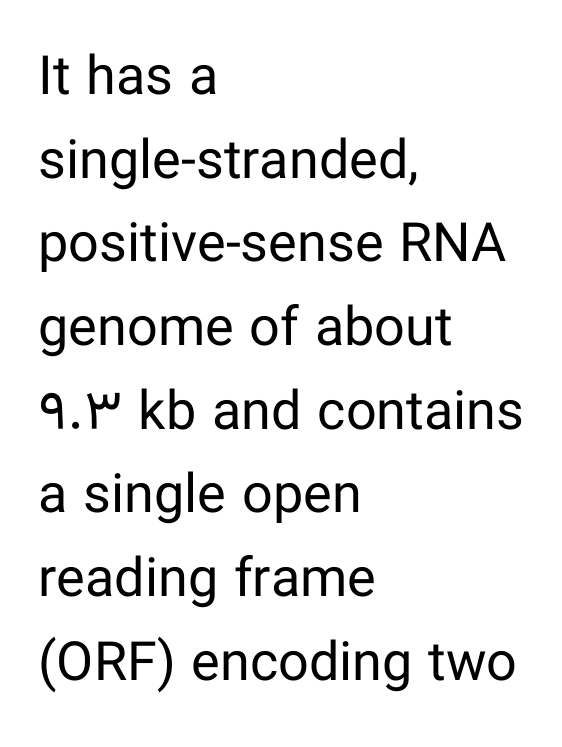
Q: Is the text bold? A: No.
Q: Is the text italic (slanted)? A: No, it is upright.
Q: Is the typeface a serif or a sans-serif typeface? A: Sans-serif.
Q: Is the text underlined? A: No.
Q: How is the paragraph aligned? A: Left-aligned.
Q: Is the spacing between letters normal or unusually wide? A: Normal.
Q: Is the spacing between lines tight, normal or loose? A: Normal.
Q: Width (condensed, normal, or wide)? A: Normal.
Q: Stroke contrast? A: Low.
Q: x-height? A: Medium.
Q: Monospaced? A: No.
